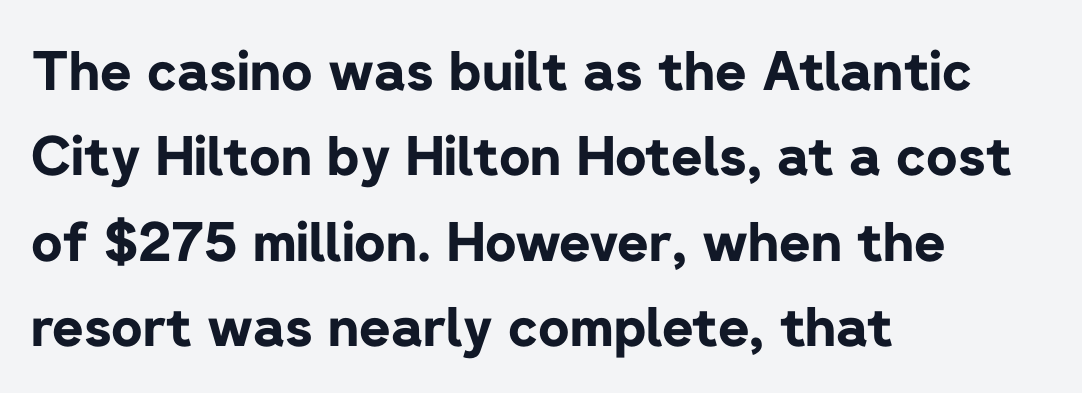
Q: Is the text bold? A: Yes.
Q: Is the text italic (slanted)? A: No, it is upright.
Q: Is the typeface a serif or a sans-serif typeface? A: Sans-serif.
Q: Is the text underlined? A: No.
Q: How is the paragraph aligned? A: Left-aligned.
Q: Is the spacing between letters normal or unusually wide? A: Normal.
Q: Is the spacing between lines tight, normal or loose? A: Normal.
Q: Width (condensed, normal, or wide)? A: Normal.
Q: Stroke contrast? A: Low.
Q: x-height? A: Medium.
Q: Monospaced? A: No.
